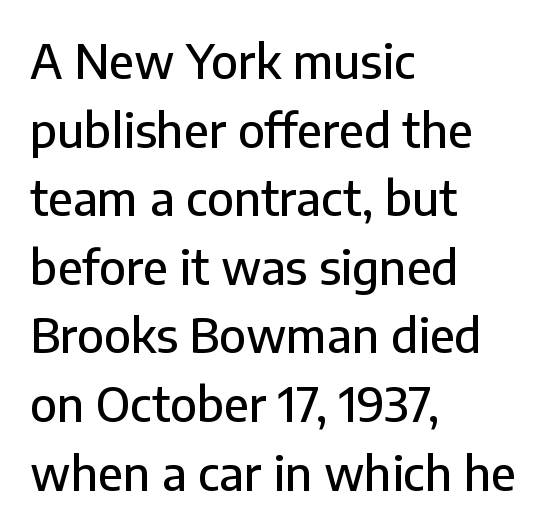
{"serif": "no", "italic": "no", "width": "normal", "stroke_contrast": "low", "x_height": "medium", "monospaced": "no", "underline": "no", "align": "left", "line_spacing": "normal", "line_spacing_ratio": 1.46, "letter_spacing": "normal", "letter_spacing_em": 0.0, "glyph_px": 47}
